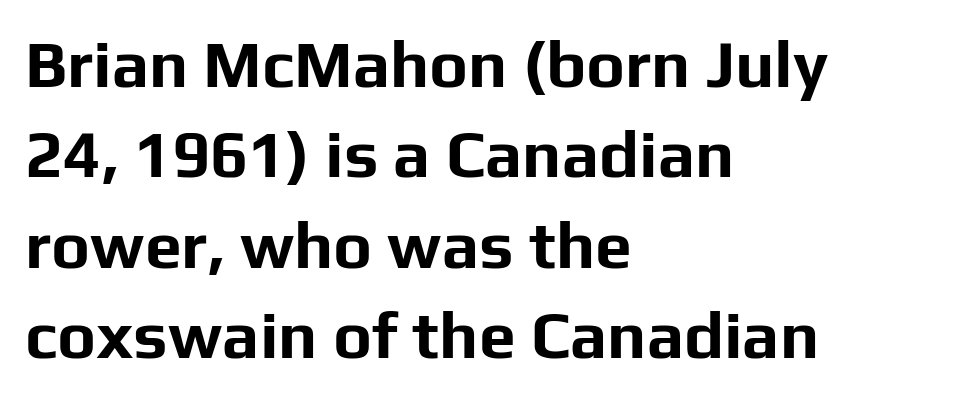
The image shows 66 px bold sans-serif type, upright; set left-aligned, normal line spacing (1.37x), normal letter spacing, not underlined; low stroke contrast and a medium x-height.
